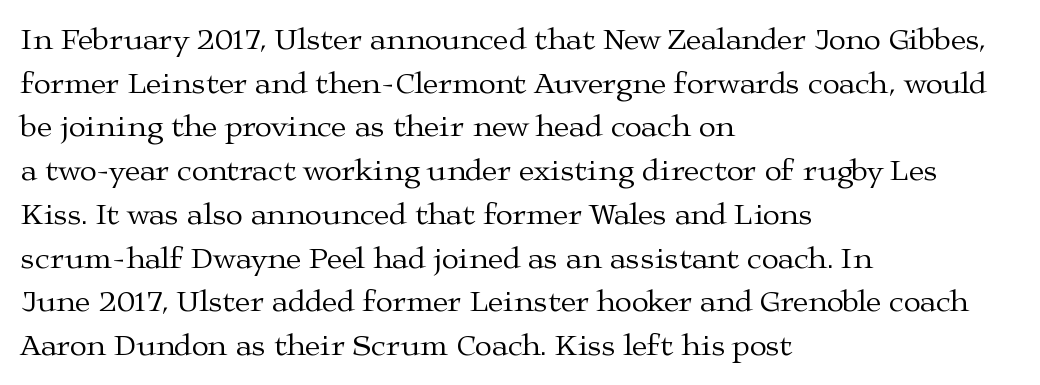
{"serif": "yes", "italic": "no", "bold": "no", "weight": "regular", "width": "wide", "stroke_contrast": "medium", "x_height": "medium", "monospaced": "no", "underline": "no", "align": "left", "line_spacing": "normal", "line_spacing_ratio": 1.41, "letter_spacing": "normal", "letter_spacing_em": 0.0, "glyph_px": 31}
